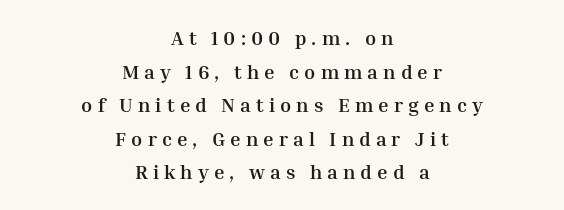
{"italic": "no", "bold": "yes", "underline": "no", "align": "center", "line_spacing": "normal", "line_spacing_ratio": 1.68, "letter_spacing": "wide", "letter_spacing_em": 0.25, "glyph_px": 20}
